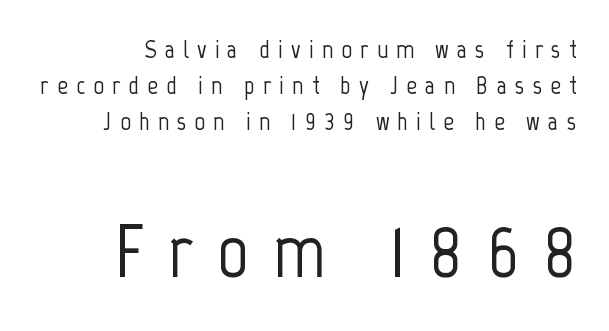
{"serif": "no", "italic": "no", "width": "condensed", "stroke_contrast": "low", "x_height": "medium", "monospaced": "no", "underline": "no", "line_spacing": "normal", "line_spacing_ratio": 1.39, "letter_spacing": "wide", "letter_spacing_em": 0.31, "larger_block": "second", "size_ratio": 2.96, "glyph_px": 77}
